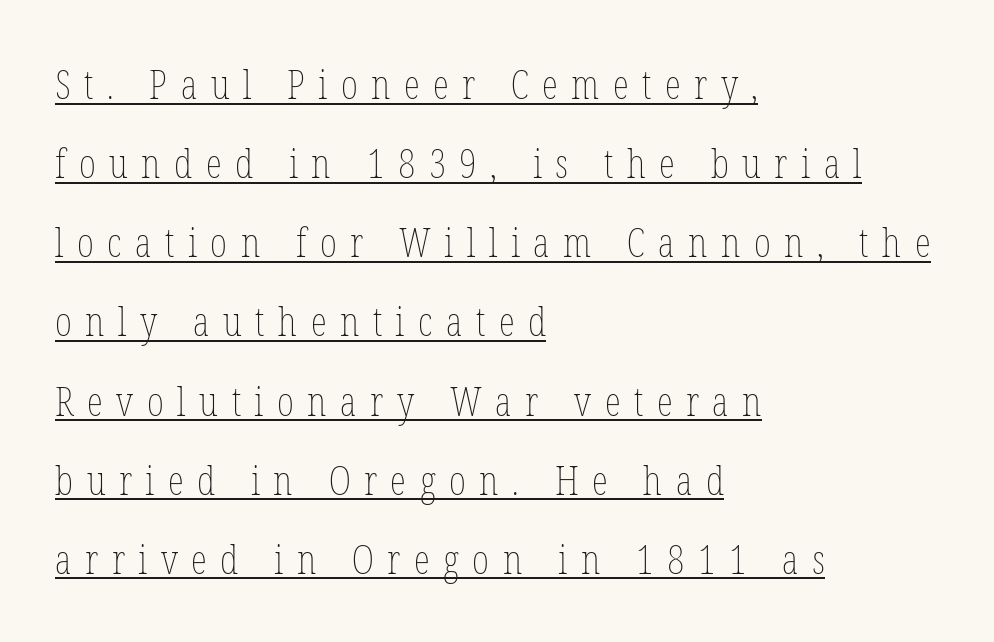
Q: Is the text bold? A: No.
Q: Is the text italic (slanted)? A: No, it is upright.
Q: Is the text underlined? A: Yes.
Q: How is the paragraph aligned? A: Left-aligned.
Q: Is the spacing between letters normal or unusually wide? A: Unusually wide.
Q: Is the spacing between lines tight, normal or loose? A: Loose.
Q: Width (condensed, normal, or wide)? A: Condensed.
Q: Stroke contrast? A: Low.
Q: x-height? A: Medium.
Q: Monospaced? A: No.
